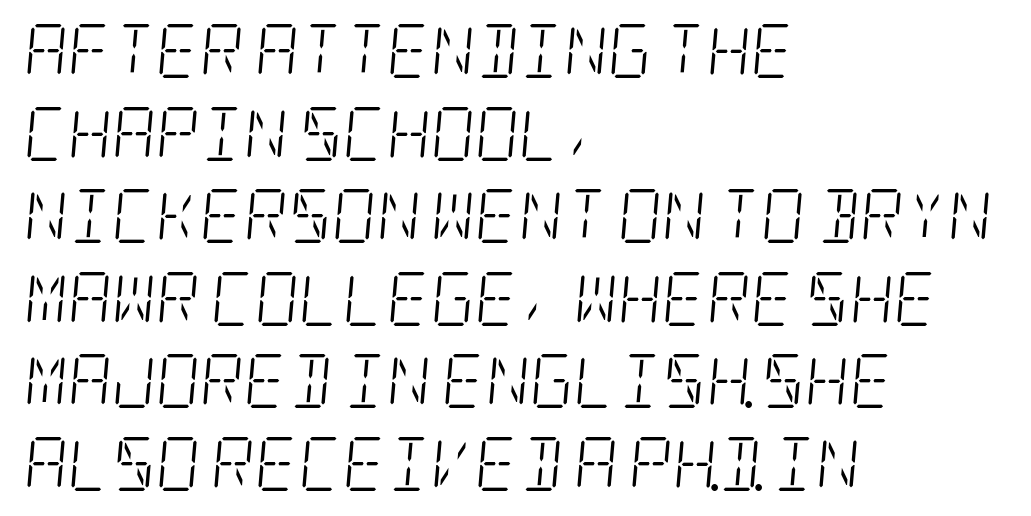
Notice how the stems are inclined rather than vertical — that's the hallmark of italics. Underline: absent. The text was rendered using a seriffed face with decorative stroke endings. Normally led — the rows are evenly, conventionally spaced. There is no visible air inserted between adjacent glyphs.
